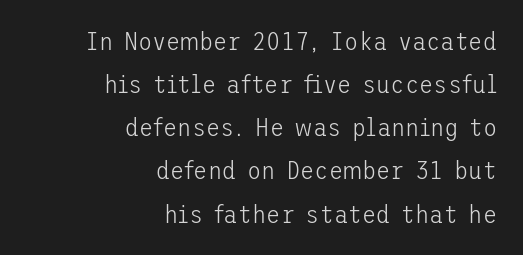
{"italic": "no", "bold": "no", "underline": "no", "align": "right", "line_spacing": "normal", "line_spacing_ratio": 1.66, "letter_spacing": "normal", "letter_spacing_em": 0.0, "glyph_px": 26}
